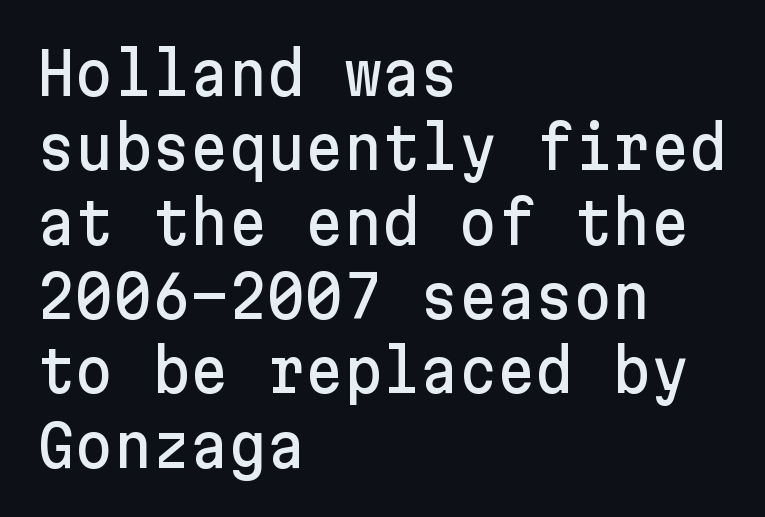
Q: Is the text italic (slanted)? A: No, it is upright.
Q: Is the typeface a serif or a sans-serif typeface? A: Sans-serif.
Q: Is the text underlined? A: No.
Q: How is the paragraph aligned? A: Left-aligned.
Q: Is the spacing between letters normal or unusually wide? A: Normal.
Q: Is the spacing between lines tight, normal or loose? A: Normal.
Q: Width (condensed, normal, or wide)? A: Normal.
Q: Stroke contrast? A: Low.
Q: x-height? A: Medium.
